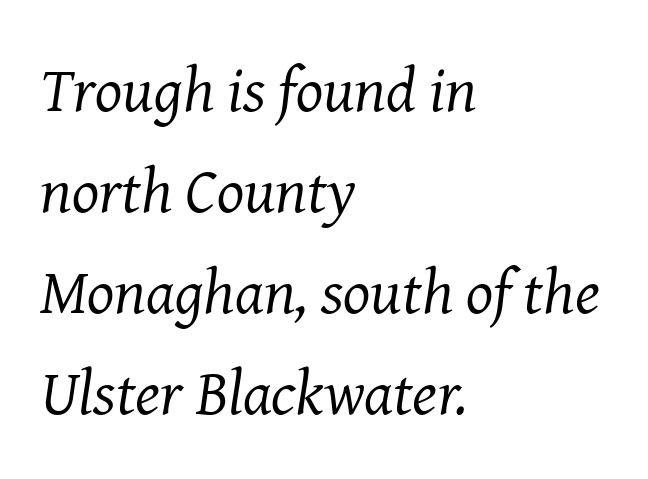
The image shows 64 px regular-weight serif type, italic (leaning right); set left-aligned, normal line spacing (1.58x), normal letter spacing, not underlined; medium stroke contrast and a medium x-height.
